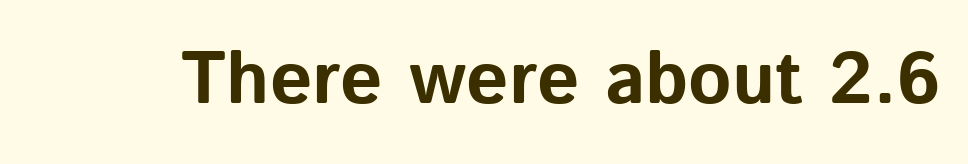
Q: Is the text bold? A: Yes.
Q: Is the text italic (slanted)? A: No, it is upright.
Q: Is the typeface a serif or a sans-serif typeface? A: Sans-serif.
Q: Is the text underlined? A: No.
Q: Is the spacing between letters normal or unusually wide? A: Normal.
Q: Width (condensed, normal, or wide)? A: Normal.
Q: Stroke contrast? A: Low.
Q: x-height? A: Medium.
Q: Monospaced? A: No.
